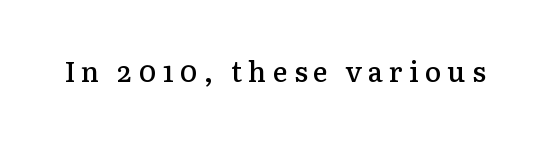
The image shows 28 px semibold serif type, upright; set unusually wide letter spacing (+0.22 em), not underlined; low stroke contrast and a medium x-height.
